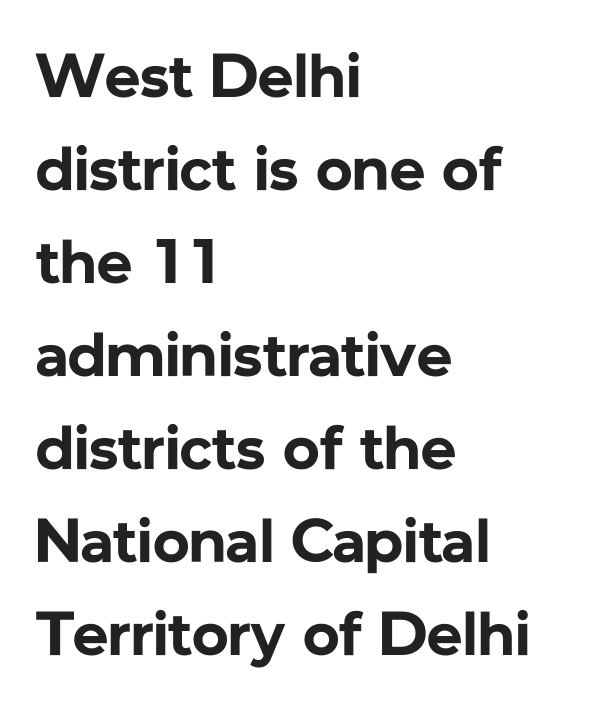
Q: Is the text bold? A: Yes.
Q: Is the text italic (slanted)? A: No, it is upright.
Q: Is the typeface a serif or a sans-serif typeface? A: Sans-serif.
Q: Is the text underlined? A: No.
Q: How is the paragraph aligned? A: Left-aligned.
Q: Is the spacing between letters normal or unusually wide? A: Normal.
Q: Is the spacing between lines tight, normal or loose? A: Normal.
Q: Width (condensed, normal, or wide)? A: Normal.
Q: Stroke contrast? A: Low.
Q: x-height? A: Medium.
Q: Monospaced? A: No.
